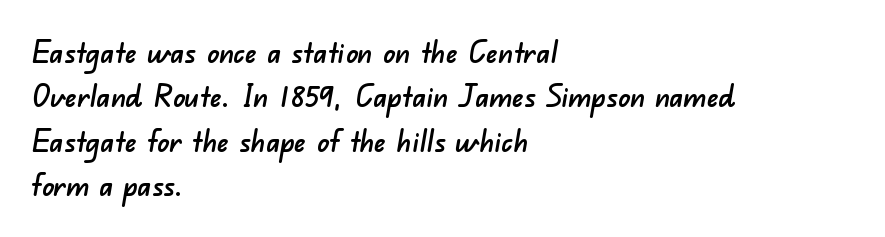
Think of a printed novel: that variable character pitch is what you see here. The space directly below the letters is spotless. Nothing unusual about the tracking: characters are spaced as the font intends. All the whitespace from short lines collects on the right. Check where the strokes stop: nothing finishes them off — pure sans. These lines sit exactly where default settings would place them.
